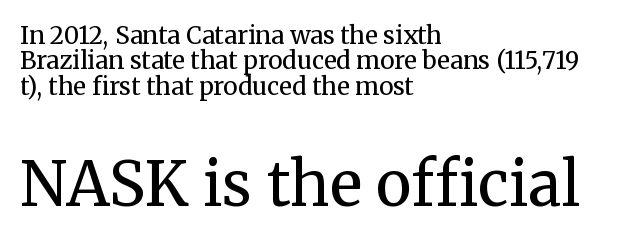
Q: Is the text bold? A: No.
Q: Is the text italic (slanted)? A: No, it is upright.
Q: Is the typeface a serif or a sans-serif typeface? A: Serif.
Q: Is the text underlined? A: No.
Q: How is the paragraph aligned? A: Left-aligned.
Q: Is the spacing between letters normal or unusually wide? A: Normal.
Q: Is the spacing between lines tight, normal or loose? A: Tight.
Q: Which block of text is set in a larger size, the first (top) or the second (bottom)? A: The second (bottom) one.
Q: Width (condensed, normal, or wide)? A: Normal.
Q: Stroke contrast? A: Medium.
Q: x-height? A: Medium.
Q: Monospaced? A: No.
